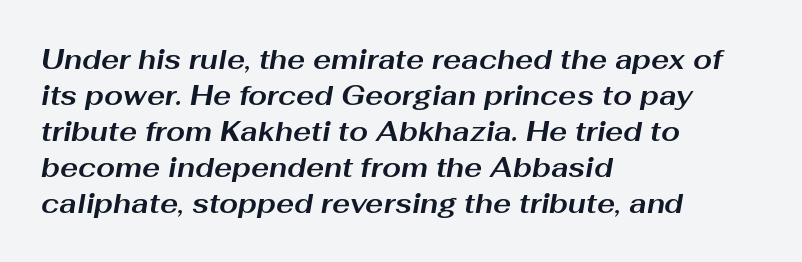
Q: Is the text bold? A: Yes.
Q: Is the text italic (slanted)? A: Yes, it leans right by about 10 degrees.
Q: Is the text underlined? A: No.
Q: How is the paragraph aligned? A: Left-aligned.
Q: Is the spacing between letters normal or unusually wide? A: Normal.
Q: Is the spacing between lines tight, normal or loose? A: Normal.
